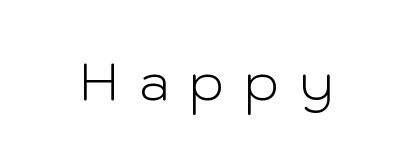
This rendering widens character spacing well past its baseline value. The strokes are not fattened; the text isn't bold. Nobody drew a line under any word here. Nothing sits at the stroke ends, so this counts as sans-serif. Every character sits straight up, as roman type does. Do the characters align in a grid? No, the font is proportional.
